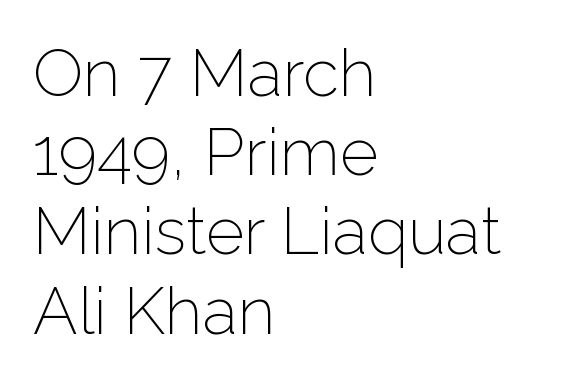
Q: Is the text bold? A: No.
Q: Is the text italic (slanted)? A: No, it is upright.
Q: Is the typeface a serif or a sans-serif typeface? A: Sans-serif.
Q: Is the text underlined? A: No.
Q: How is the paragraph aligned? A: Left-aligned.
Q: Is the spacing between letters normal or unusually wide? A: Normal.
Q: Width (condensed, normal, or wide)? A: Normal.
Q: Stroke contrast? A: Low.
Q: x-height? A: Medium.
Q: Monospaced? A: No.
